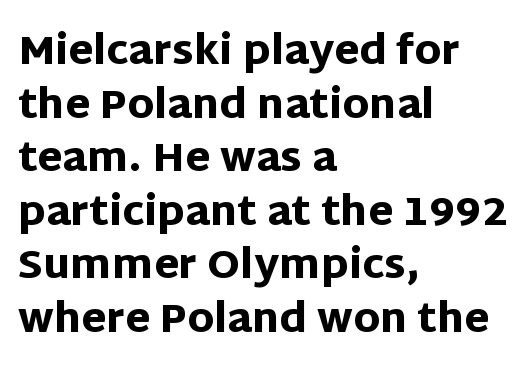
This sample is left-justified, so line endings fall wherever the words run out. Note: no serifs on the glyphs. Just letters on the line, the space beneath them empty. The face used here is proportionally spaced, like ordinary book or web type.
